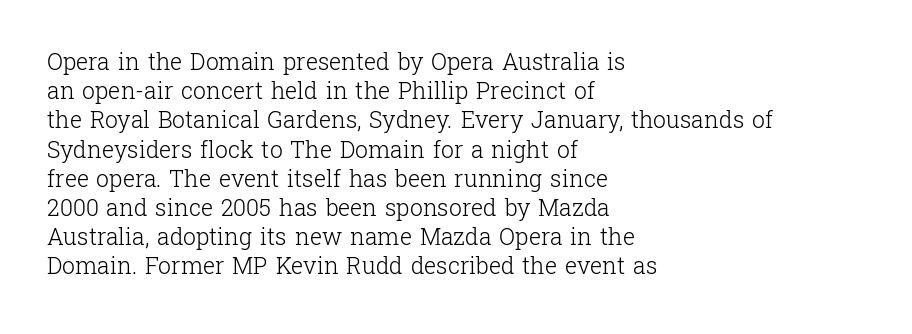
The image shows 23 px text type, upright; set left-aligned, normal line spacing (1.27x), normal letter spacing, not underlined.
